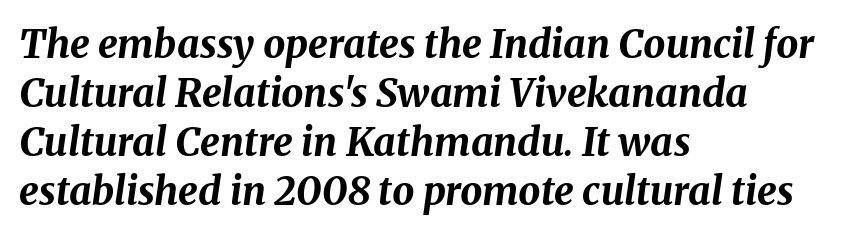
Q: Is the text bold? A: Yes.
Q: Is the text italic (slanted)? A: Yes, it leans right by about 8 degrees.
Q: Is the text underlined? A: No.
Q: How is the paragraph aligned? A: Left-aligned.
Q: Is the spacing between letters normal or unusually wide? A: Normal.
Q: Is the spacing between lines tight, normal or loose? A: Normal.
Q: Width (condensed, normal, or wide)? A: Normal.
Q: Stroke contrast? A: Medium.
Q: x-height? A: Medium.
Q: Monospaced? A: No.
